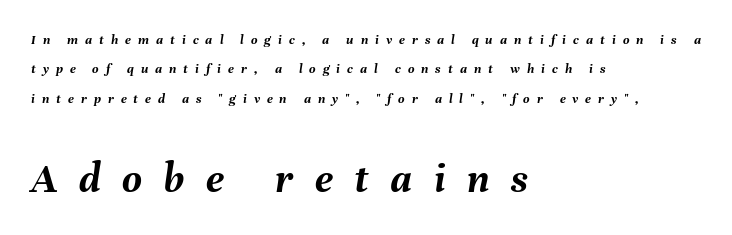
Q: Is the text bold? A: Yes.
Q: Is the text italic (slanted)? A: Yes, it leans right by about 8 degrees.
Q: Is the text underlined? A: No.
Q: How is the paragraph aligned? A: Left-aligned.
Q: Is the spacing between letters normal or unusually wide? A: Unusually wide.
Q: Is the spacing between lines tight, normal or loose? A: Loose.
Q: Which block of text is set in a larger size, the first (top) or the second (bottom)? A: The second (bottom) one.
Q: Width (condensed, normal, or wide)? A: Normal.
Q: Stroke contrast? A: Medium.
Q: x-height? A: Medium.
Q: Monospaced? A: No.
